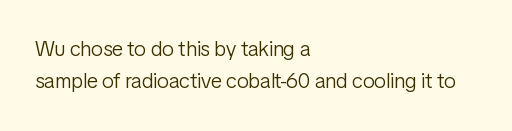
{"italic": "no", "bold": "no", "underline": "no", "align": "left", "line_spacing": "normal", "line_spacing_ratio": 1.54, "letter_spacing": "normal", "letter_spacing_em": 0.0, "glyph_px": 21}
